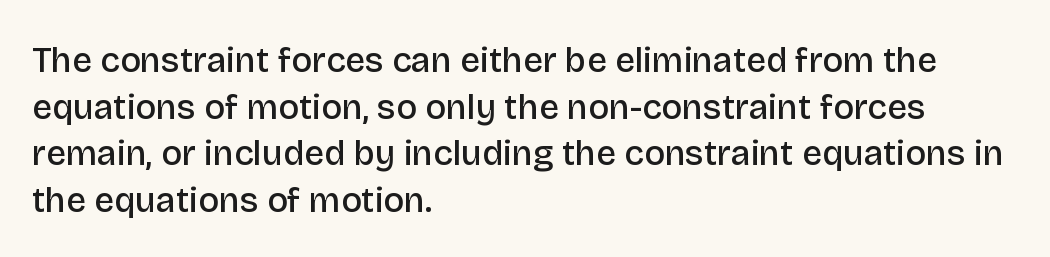
Q: Is the text bold? A: Semi-bold.
Q: Is the text italic (slanted)? A: No, it is upright.
Q: Is the typeface a serif or a sans-serif typeface? A: Sans-serif.
Q: Is the text underlined? A: No.
Q: How is the paragraph aligned? A: Left-aligned.
Q: Is the spacing between letters normal or unusually wide? A: Normal.
Q: Is the spacing between lines tight, normal or loose? A: Normal.
Q: Width (condensed, normal, or wide)? A: Normal.
Q: Stroke contrast? A: Low.
Q: x-height? A: Large.
Q: Monospaced? A: No.
